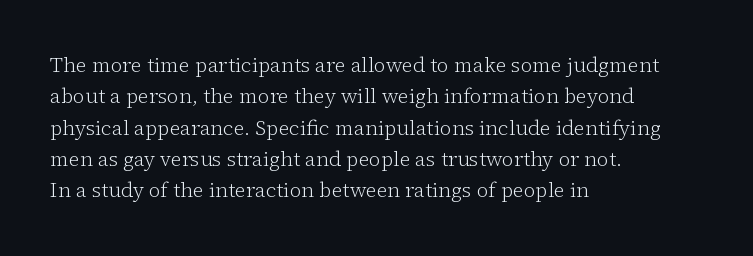
{"italic": "no", "bold": "no", "underline": "no", "align": "left", "line_spacing": "normal", "line_spacing_ratio": 1.49, "letter_spacing": "normal", "letter_spacing_em": 0.0, "glyph_px": 21}
